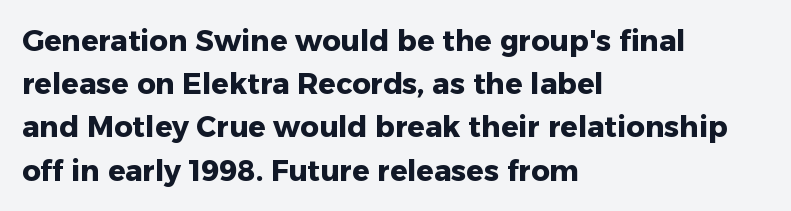
{"serif": "no", "italic": "no", "bold": "yes", "weight": "heavy", "width": "normal", "stroke_contrast": "low", "x_height": "medium", "monospaced": "no", "underline": "no", "align": "left", "line_spacing": "normal", "line_spacing_ratio": 1.49, "letter_spacing": "normal", "letter_spacing_em": 0.0, "glyph_px": 29}
